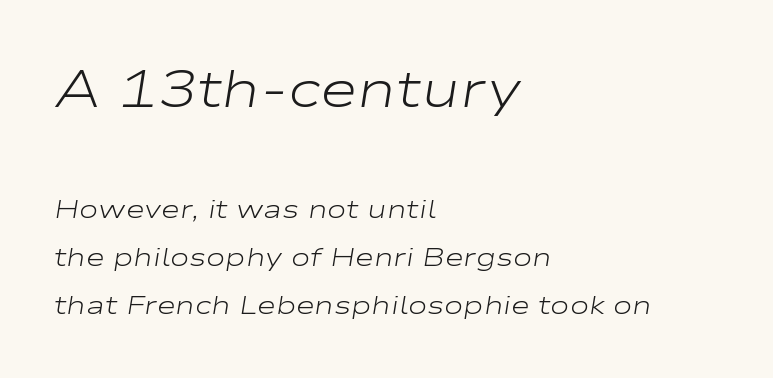
The image shows 52 px light, wide type, italic (leaning right); set left-aligned, line spacing 1.84x, normal letter spacing, not underlined; the first (top) block is 2.0x larger; low stroke contrast and a medium x-height.
